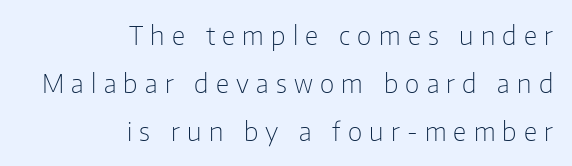
The image shows 25 px text type, upright; set right-aligned, loose line spacing (1.92x), unusually wide letter spacing (+0.29 em), not underlined.
